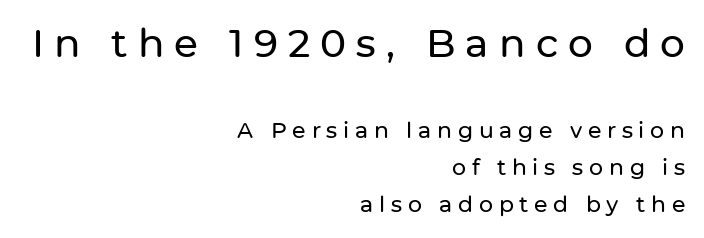
{"serif": "no", "italic": "no", "width": "normal", "stroke_contrast": "low", "x_height": "medium", "monospaced": "no", "underline": "no", "align": "right", "line_spacing": "normal", "line_spacing_ratio": 1.69, "letter_spacing": "wide", "letter_spacing_em": 0.26, "larger_block": "first", "size_ratio": 1.77, "glyph_px": 39}
